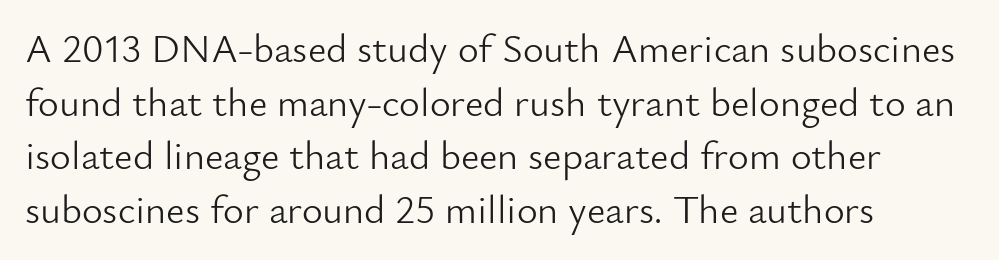
The image shows 40 px light sans-serif type, upright; set left-aligned, normal line spacing (1.34x), normal letter spacing, not underlined; low stroke contrast and a small x-height.
